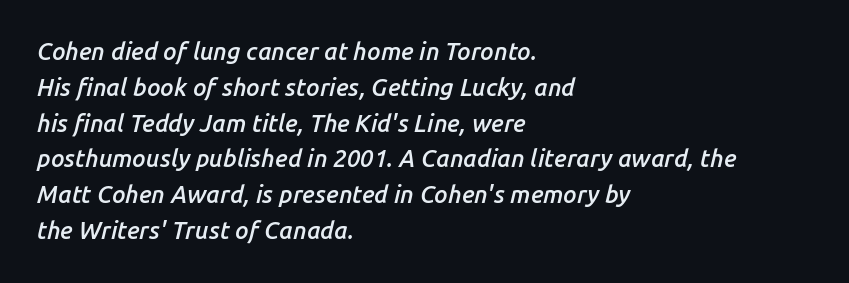
{"italic": "yes", "lean": "right", "slant_degrees": 14, "bold": "semi", "underline": "no", "align": "left", "line_spacing": "normal", "line_spacing_ratio": 1.49, "letter_spacing": "normal", "letter_spacing_em": 0.0, "glyph_px": 24}
